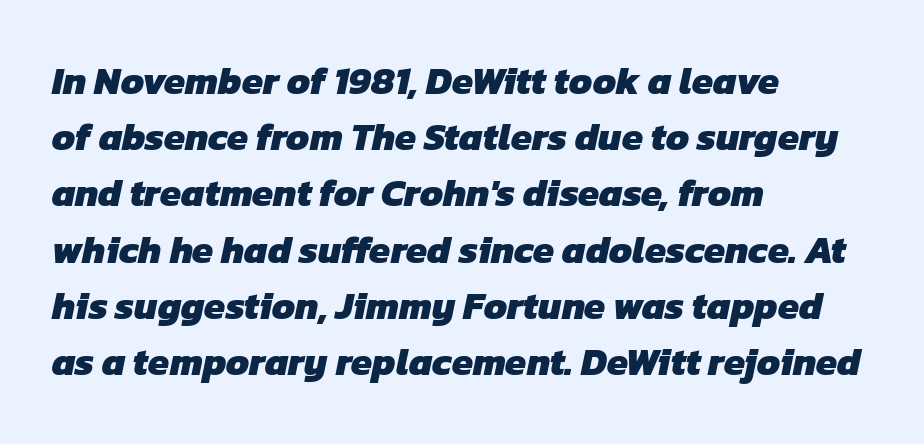
Each letter's strokes conclude bluntly, with no projecting serifs. Does extra space separate the letters? No, they use regular spacing. A typesetter would call this proportional, since set widths differ per character. All the whitespace from short lines collects on the right. Successive baselines arrive at the customary interval. The glyphs have the mass of a bold cut.
